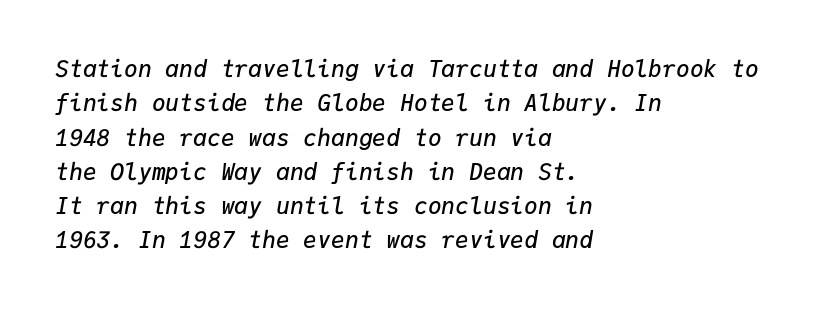
The image shows 23 px text type, italic (leaning right); set left-aligned, normal line spacing (1.49x), normal letter spacing, not underlined.
